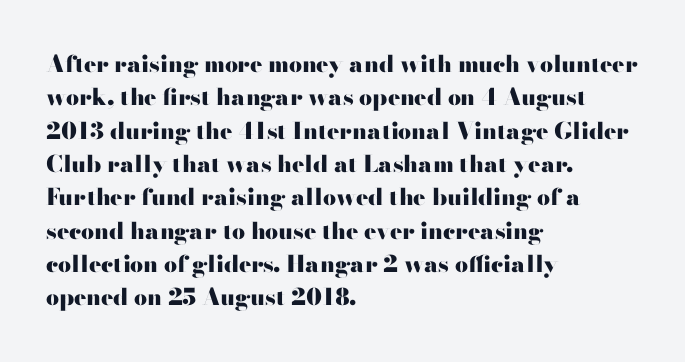
Every letter is thick-stroked: bold, no question. The space directly below the letters is spotless. How would I describe the line gaps? Plain and ordinary. A classic flush-left, rag-right setting is used for this passage. The specimen reads as upright at a glance.
